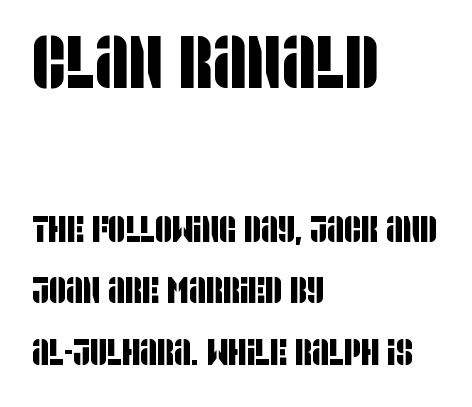
{"serif": "no", "width": "condensed", "stroke_contrast": "low", "x_height": "large", "monospaced": "no", "underline": "no", "align": "left", "line_spacing": "normal", "line_spacing_ratio": 1.66, "letter_spacing": "normal", "letter_spacing_em": 0.0, "larger_block": "first", "size_ratio": 2.0, "glyph_px": 74}
